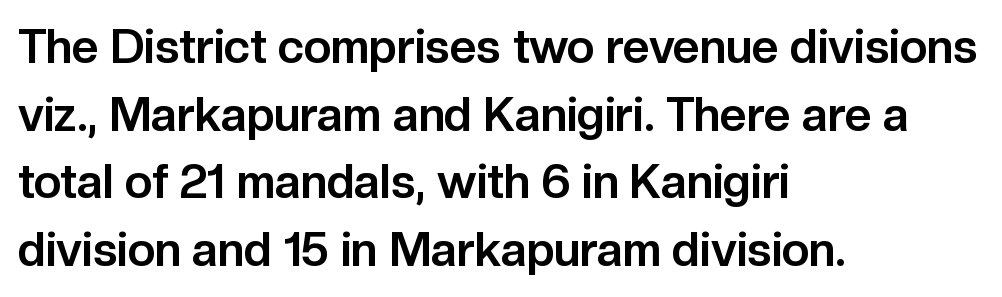
The letters advance in unequal steps, a hallmark of proportional type. Rows of type keep a routine distance in the vertical direction. As a designer I'd log this as weight 700, bold. Compared with a centered layout, this one pins lines to the left instead. The type is set solid horizontally, with unmodified tracking.
